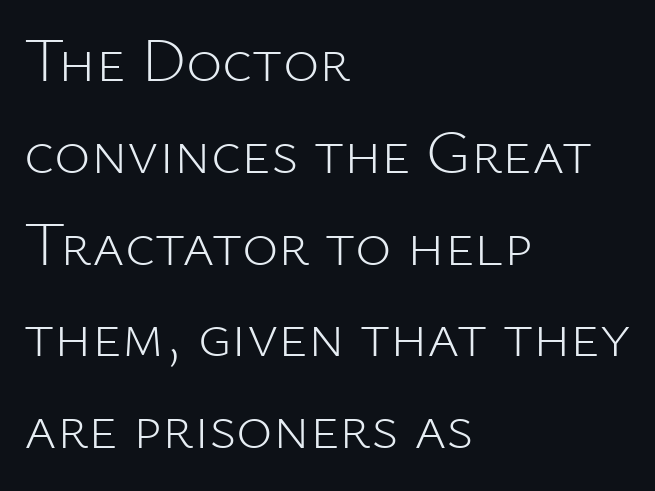
The image shows 62 px light sans-serif type, upright; set left-aligned, normal line spacing (1.48x), normal letter spacing, not underlined; low stroke contrast and a medium x-height.
